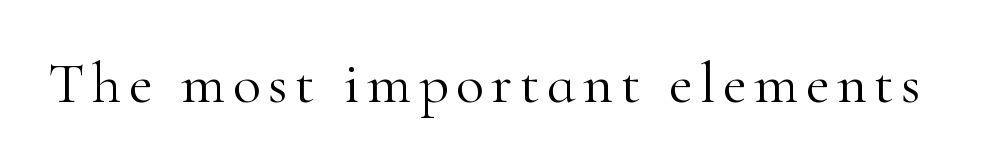
Q: Is the text bold? A: No.
Q: Is the text italic (slanted)? A: No, it is upright.
Q: Is the typeface a serif or a sans-serif typeface? A: Serif.
Q: Is the text underlined? A: No.
Q: Width (condensed, normal, or wide)? A: Normal.
Q: Stroke contrast? A: High.
Q: x-height? A: Small.
Q: Monospaced? A: No.
